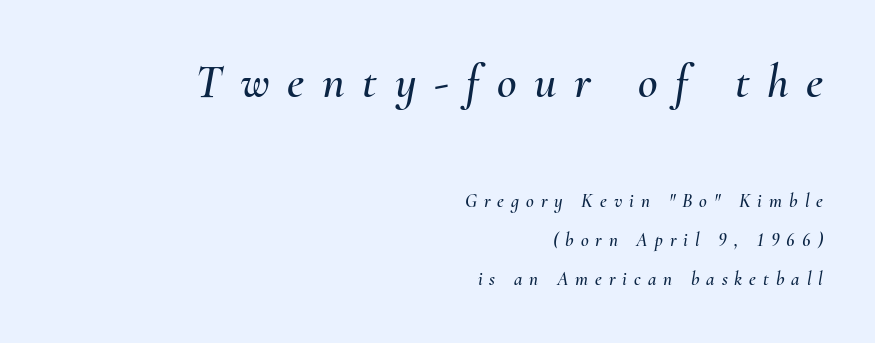
Q: Is the text italic (slanted)? A: Yes, it leans right by about 10 degrees.
Q: Is the text underlined? A: No.
Q: How is the paragraph aligned? A: Right-aligned.
Q: Is the spacing between letters normal or unusually wide? A: Unusually wide.
Q: Is the spacing between lines tight, normal or loose? A: Loose.
Q: Which block of text is set in a larger size, the first (top) or the second (bottom)? A: The first (top) one.
Q: Width (condensed, normal, or wide)? A: Normal.
Q: Stroke contrast? A: Medium.
Q: x-height? A: Small.
Q: Monospaced? A: No.
